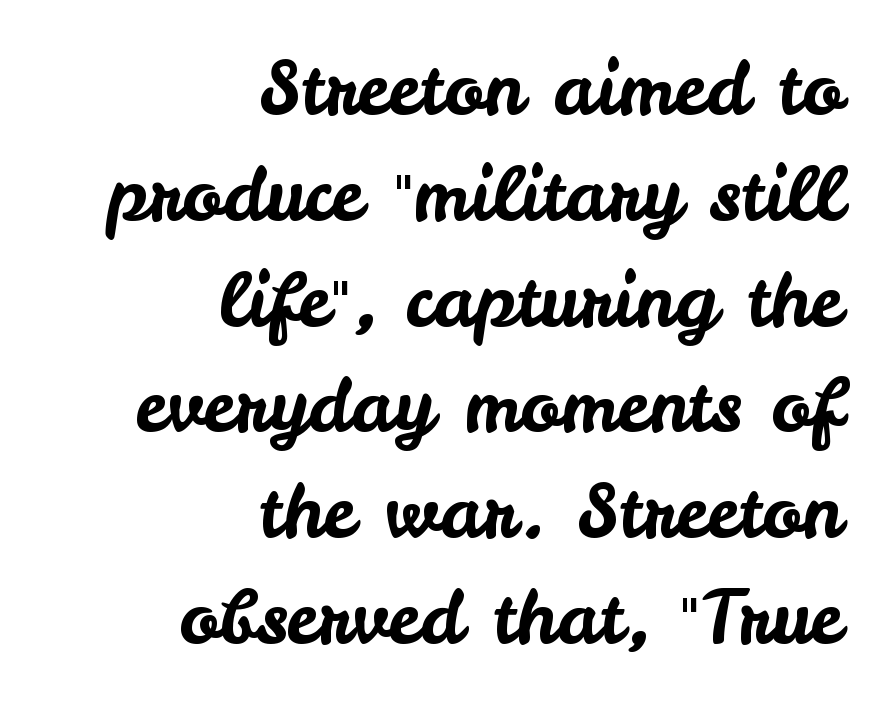
The tracking reads as untouched default to a designer's eye. Nobody drew a line under any word here. Summary of vertical rhythm: regular, with standard interline spacing. Note the varied advance widths — an 'i' is clearly narrower than an 'm'.
